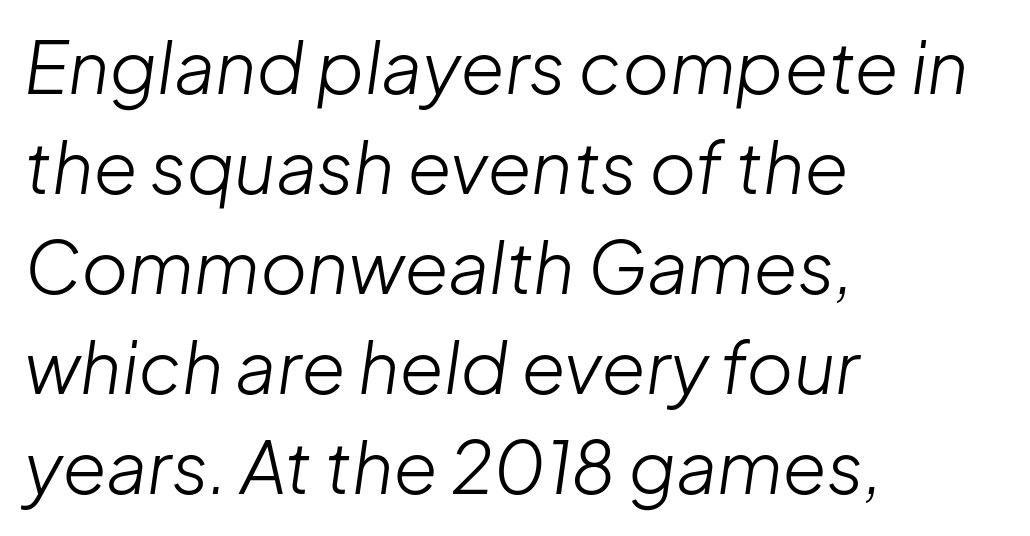
{"italic": "yes", "lean": "right", "slant_degrees": 8, "bold": "no", "weight": "light", "width": "normal", "stroke_contrast": "low", "x_height": "medium", "monospaced": "no", "underline": "no", "align": "left", "line_spacing": "normal", "line_spacing_ratio": 1.39, "letter_spacing": "normal", "letter_spacing_em": 0.0, "glyph_px": 72}
